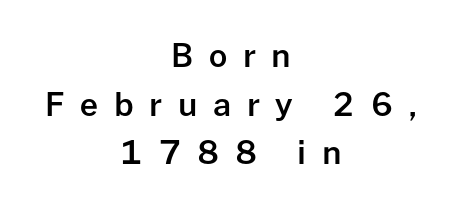
{"serif": "no", "italic": "no", "bold": "semi", "weight": "semibold", "width": "normal", "stroke_contrast": "low", "x_height": "medium", "monospaced": "no", "underline": "no", "align": "center", "line_spacing": "normal", "line_spacing_ratio": 1.52, "letter_spacing": "wide", "letter_spacing_em": 0.49, "glyph_px": 32}
